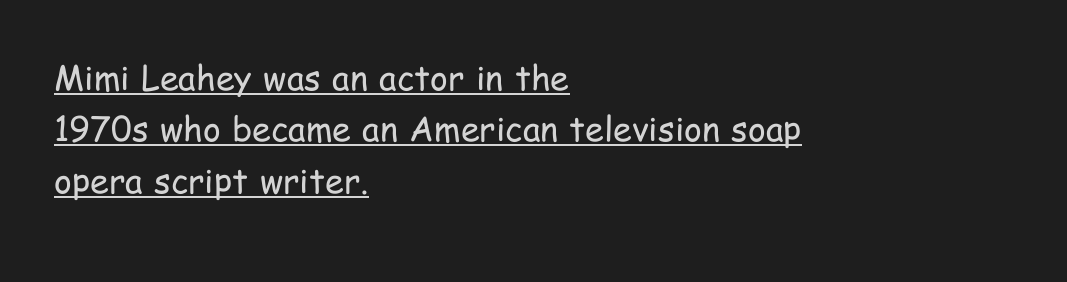
{"serif": "no", "italic": "no", "bold": "no", "weight": "regular", "width": "condensed", "stroke_contrast": "low", "x_height": "medium", "monospaced": "no", "underline": "yes", "align": "left", "line_spacing": "normal", "line_spacing_ratio": 1.51, "letter_spacing": "normal", "letter_spacing_em": 0.0, "glyph_px": 34}
